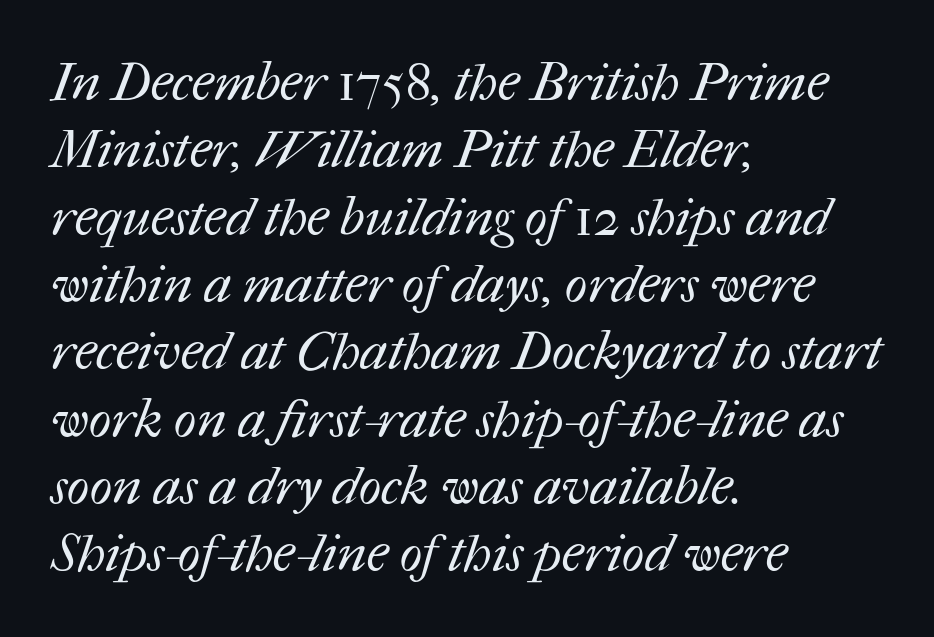
Q: Is the text bold? A: No.
Q: Is the text underlined? A: No.
Q: How is the paragraph aligned? A: Left-aligned.
Q: Is the spacing between letters normal or unusually wide? A: Normal.
Q: Is the spacing between lines tight, normal or loose? A: Normal.
Q: Width (condensed, normal, or wide)? A: Normal.
Q: Stroke contrast? A: Medium.
Q: x-height? A: Medium.
Q: Monospaced? A: No.
